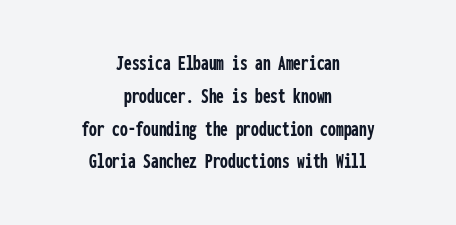
The image shows 22 px bold type, upright; set centered, normal line spacing (1.49x), normal letter spacing, not underlined.
